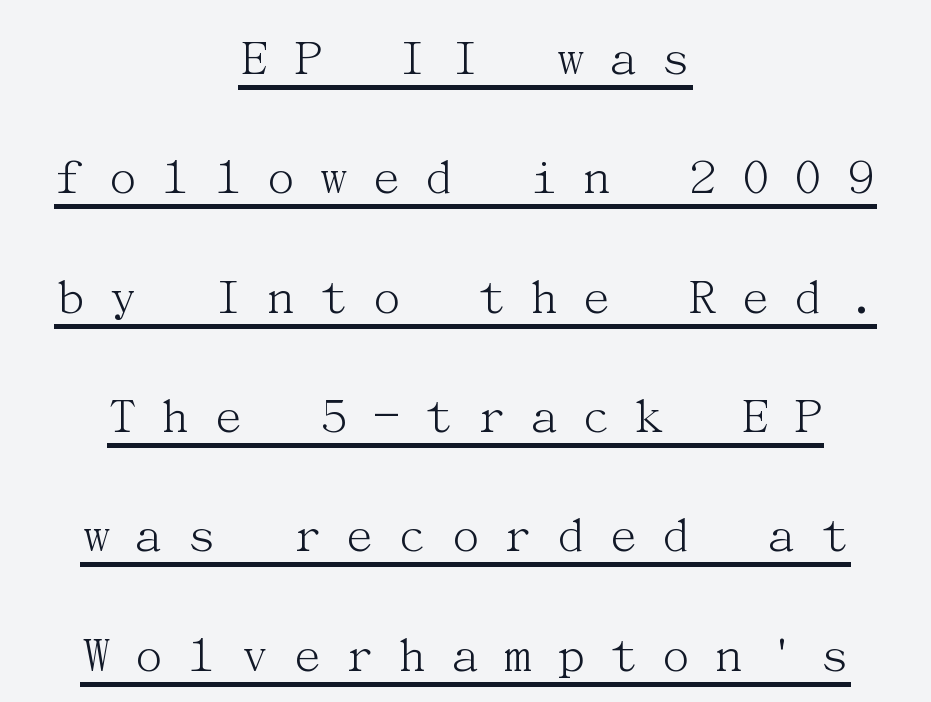
Q: Is the text bold? A: No.
Q: Is the text italic (slanted)? A: No, it is upright.
Q: Is the typeface a serif or a sans-serif typeface? A: Serif.
Q: Is the text underlined? A: Yes.
Q: How is the paragraph aligned? A: Centered.
Q: Is the spacing between letters normal or unusually wide? A: Unusually wide.
Q: Is the spacing between lines tight, normal or loose? A: Loose.
Q: Width (condensed, normal, or wide)? A: Normal.
Q: Stroke contrast? A: Medium.
Q: x-height? A: Medium.
